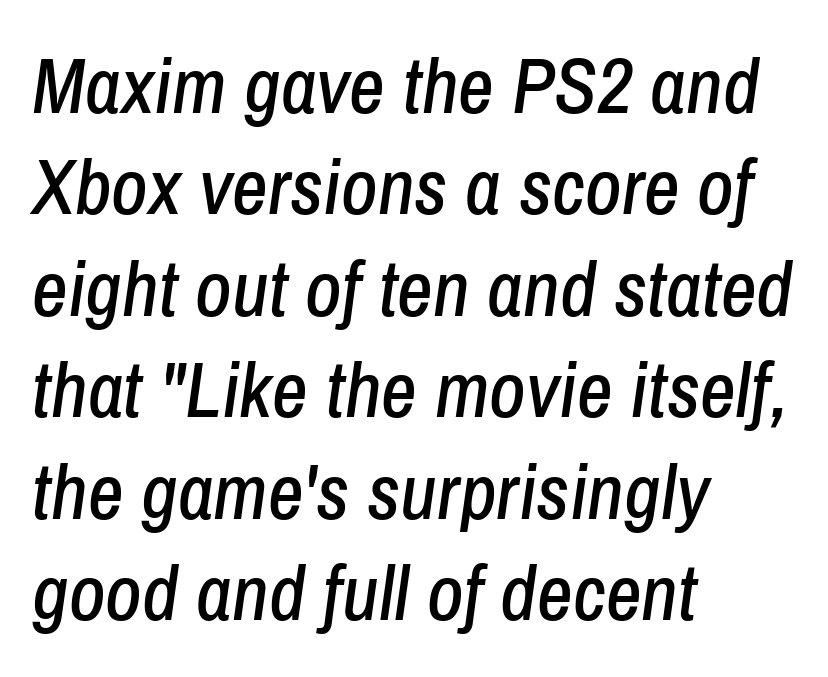
{"italic": "yes", "lean": "right", "slant_degrees": 8, "width": "condensed", "stroke_contrast": "low", "x_height": "medium", "monospaced": "no", "underline": "no", "align": "left", "line_spacing": "normal", "line_spacing_ratio": 1.3, "letter_spacing": "normal", "letter_spacing_em": 0.0, "glyph_px": 78}
